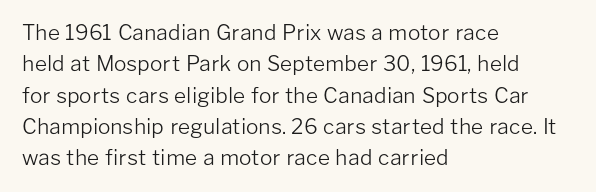
Q: Is the text bold? A: No.
Q: Is the text italic (slanted)? A: No, it is upright.
Q: Is the text underlined? A: No.
Q: How is the paragraph aligned? A: Left-aligned.
Q: Is the spacing between letters normal or unusually wide? A: Normal.
Q: Is the spacing between lines tight, normal or loose? A: Normal.
